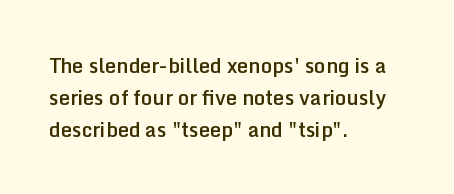
The image shows 20 px text type, upright; set left-aligned, normal line spacing (1.59x), normal letter spacing, not underlined.
